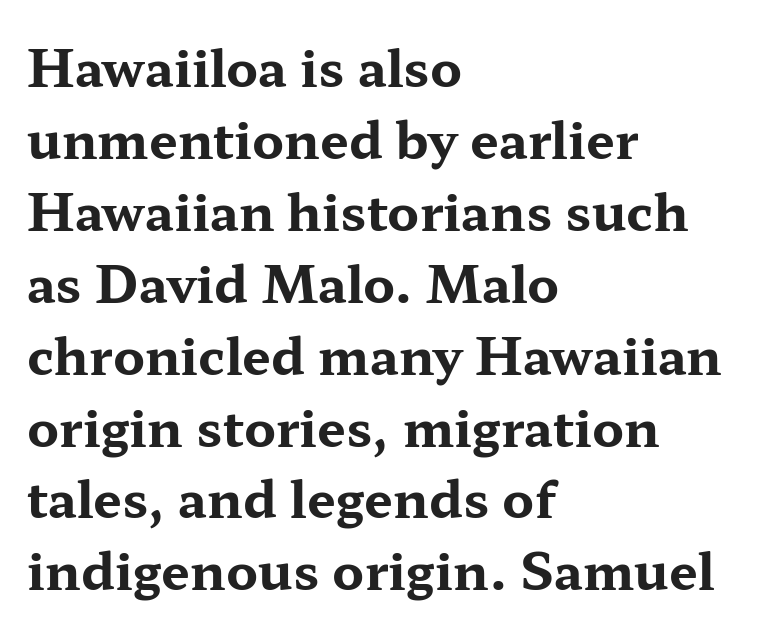
The image shows 51 px bold, wide serif type, upright; set left-aligned, normal line spacing (1.41x), normal letter spacing, not underlined; medium stroke contrast and a medium x-height.
